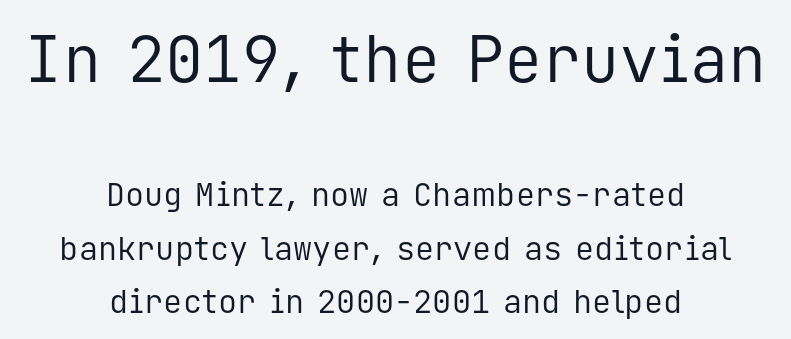
{"serif": "no", "italic": "no", "bold": "no", "weight": "regular", "width": "normal", "stroke_contrast": "low", "x_height": "medium", "monospaced": "yes", "underline": "no", "align": "center", "line_spacing": "normal", "line_spacing_ratio": 1.66, "letter_spacing": "normal", "letter_spacing_em": 0.0, "larger_block": "first", "size_ratio": 2.0, "glyph_px": 64}
